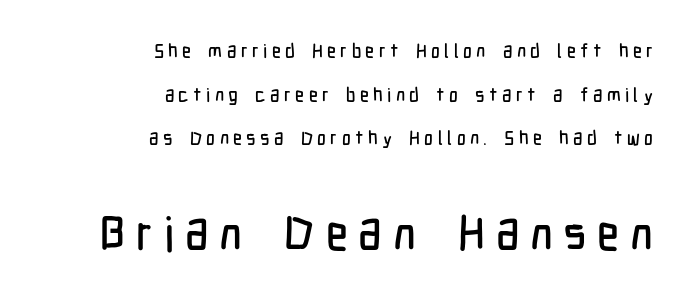
{"serif": "no", "italic": "no", "width": "condensed", "stroke_contrast": "low", "x_height": "medium", "monospaced": "no", "underline": "no", "align": "right", "line_spacing": "loose", "line_spacing_ratio": 2.3, "letter_spacing": "wide", "letter_spacing_em": 0.23, "larger_block": "second", "size_ratio": 2.47, "glyph_px": 47}
